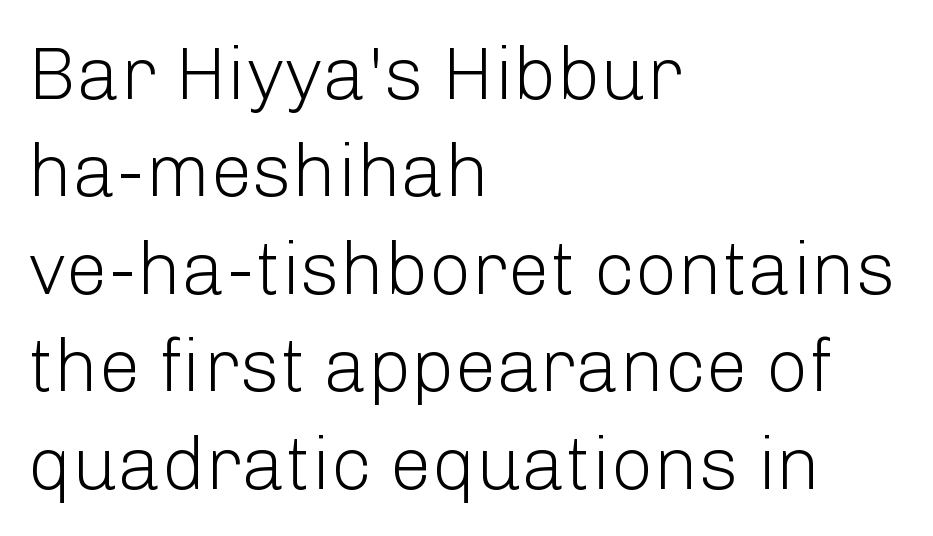
The letters carry no serifs — their stems end cleanly without finishing strokes. Does the leading feel generous? No, just average. Posture: vertical. The weight tops out at a normal text grade. The face used here is proportionally spaced, like ordinary book or web type.
